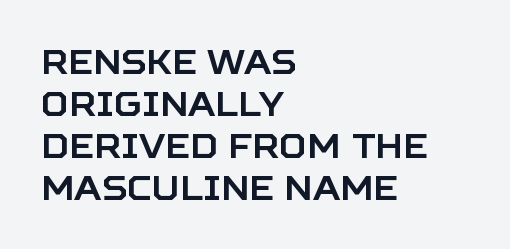
The rag falls on the right side of this text block. The letters sit at their default tracking, neither squeezed nor spread. If you drew a line through each stem, it would be perfectly vertical. Character widths vary here, with narrow letters taking less room than wide ones. Nothing sits at the stroke ends, so this counts as sans-serif. Bare-footed words on every line.
